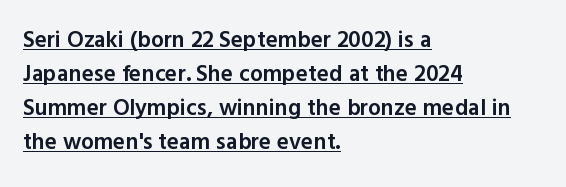
The image shows 23 px text type, upright; set left-aligned, normal line spacing (1.48x), normal letter spacing, underlined.
